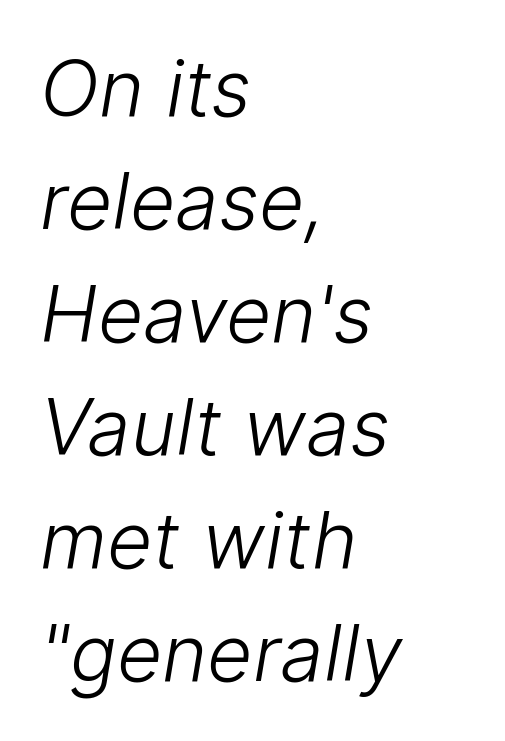
Glyph-to-glyph distance matches everyday printed text. The paragraph has a hard left edge and a soft right edge. Horizontal bands of white between lines are of average thickness. Vertical stems look standard width or narrower in stroke. This sample has the flowing, uneven cadence of proportional lettering.
